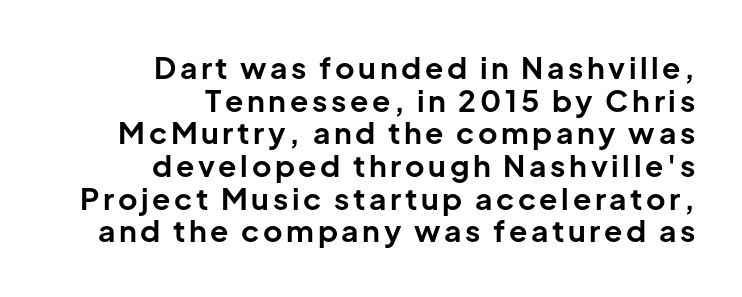
Q: Is the text bold? A: Yes.
Q: Is the text italic (slanted)? A: No, it is upright.
Q: Is the typeface a serif or a sans-serif typeface? A: Sans-serif.
Q: Is the text underlined? A: No.
Q: How is the paragraph aligned? A: Right-aligned.
Q: Is the spacing between lines tight, normal or loose? A: Tight.
Q: Width (condensed, normal, or wide)? A: Normal.
Q: Stroke contrast? A: Low.
Q: x-height? A: Medium.
Q: Monospaced? A: No.
